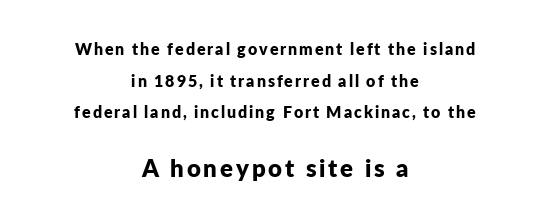
{"italic": "no", "bold": "yes", "underline": "no", "align": "center", "line_spacing": "loose", "line_spacing_ratio": 1.98, "larger_block": "second", "size_ratio": 1.5, "glyph_px": 24}
